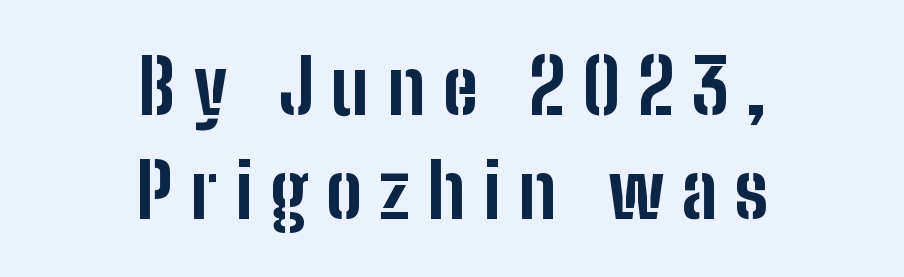
{"serif": "no", "italic": "no", "bold": "yes", "weight": "bold", "width": "condensed", "stroke_contrast": "low", "x_height": "medium", "monospaced": "no", "underline": "no", "align": "center", "line_spacing": "normal", "line_spacing_ratio": 1.37, "letter_spacing": "wide", "letter_spacing_em": 0.23, "glyph_px": 76}
